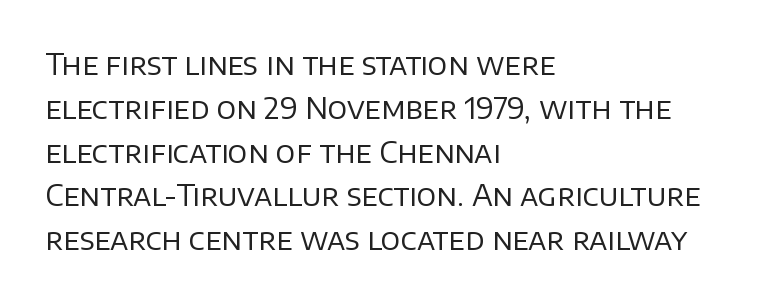
The letters sit at their default tracking, neither squeezed nor spread. The passage shown stacks its lines at a standard gap. Type without underlining. The typography opts for an upright posture over an oblique one. The letters advance in unequal steps, a hallmark of proportional type.
